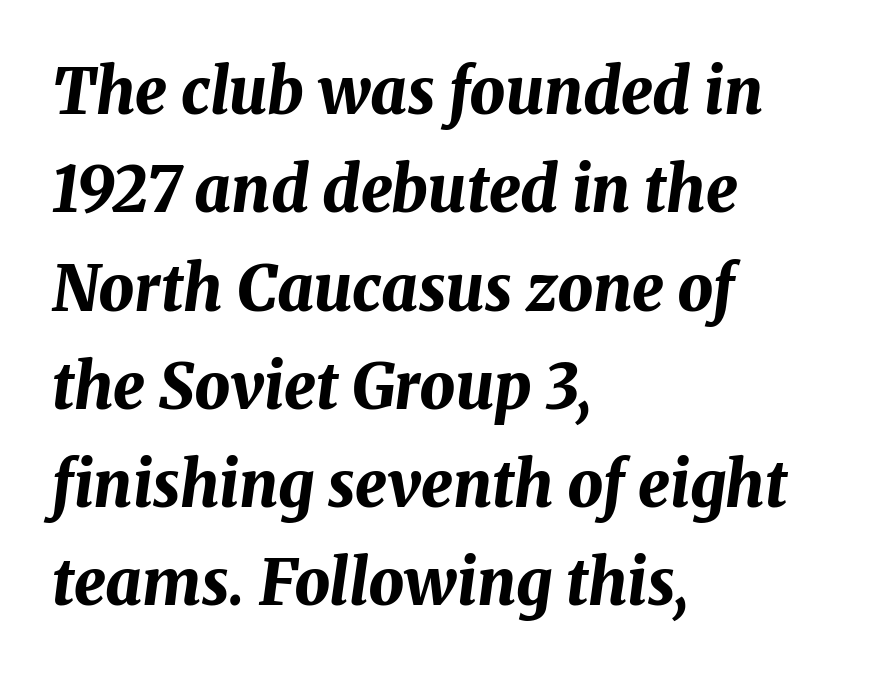
The image shows 63 px bold type, italic (leaning right); set left-aligned, normal line spacing (1.56x), normal letter spacing, not underlined; medium stroke contrast and a medium x-height.
